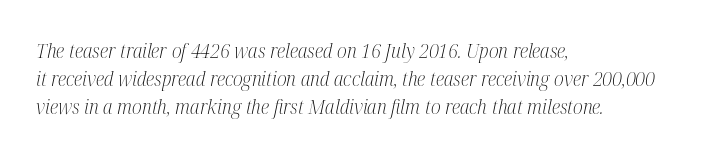
{"italic": "yes", "lean": "right", "slant_degrees": 12, "bold": "no", "underline": "no", "align": "left", "line_spacing": "normal", "line_spacing_ratio": 1.41, "letter_spacing": "normal", "letter_spacing_em": 0.0, "glyph_px": 20}
